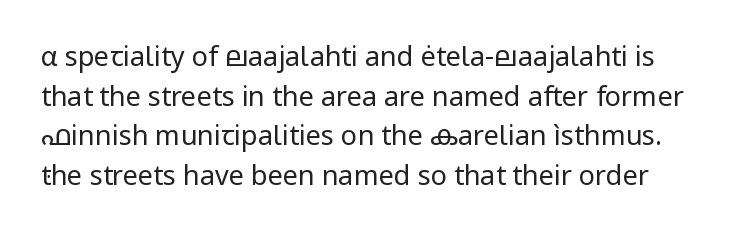
{"italic": "no", "bold": "no", "underline": "no", "line_spacing": "normal", "line_spacing_ratio": 1.47, "letter_spacing": "normal", "letter_spacing_em": 0.0, "glyph_px": 27}
